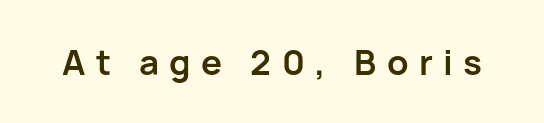
{"serif": "no", "italic": "no", "bold": "yes", "weight": "semibold", "width": "normal", "stroke_contrast": "low", "x_height": "medium", "monospaced": "no", "underline": "no", "letter_spacing": "wide", "letter_spacing_em": 0.3, "glyph_px": 35}
